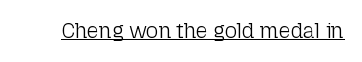
{"italic": "no", "bold": "no", "underline": "yes", "letter_spacing": "normal", "letter_spacing_em": 0.0, "glyph_px": 21}
